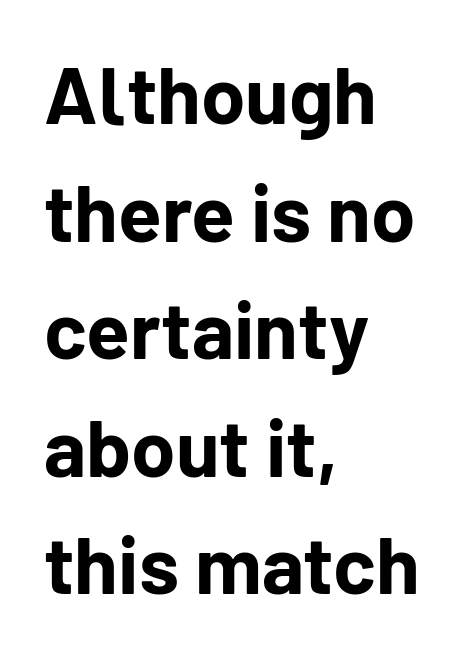
The axis of the letterforms is exactly vertical. Casual observation: everything's shoved over to the left. The passage shown has conventional tracking throughout. On the weight axis this lands at bold, roughly 700. What kind of face is this? One without serifs — a sans. Each row of text sits above clean, open space.
